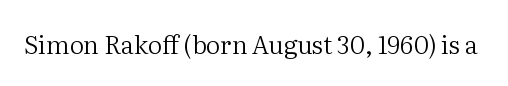
The image shows 25 px text type, upright; set normal letter spacing, not underlined.
